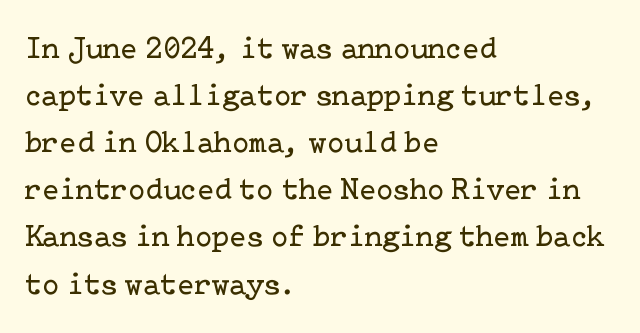
The image shows 31 px regular-weight serif type, upright; set left-aligned, normal line spacing (1.52x), normal letter spacing, not underlined; low stroke contrast and a medium x-height.
